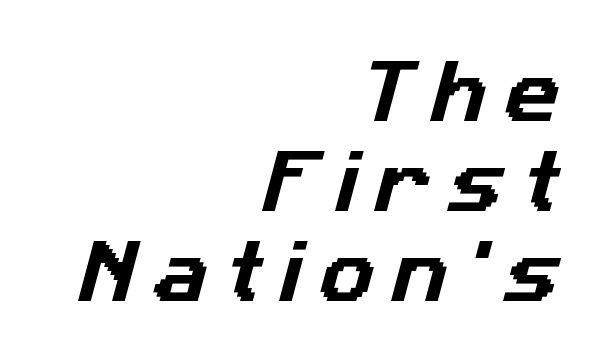
{"serif": "no", "width": "normal", "stroke_contrast": "low", "x_height": "medium", "monospaced": "no", "underline": "no", "align": "right", "line_spacing": "normal", "line_spacing_ratio": 1.32, "letter_spacing": "wide", "letter_spacing_em": 0.26, "glyph_px": 68}
